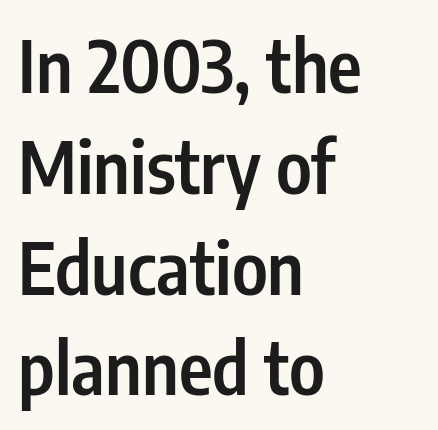
Q: Is the text bold? A: Semi-bold.
Q: Is the text italic (slanted)? A: No, it is upright.
Q: Is the typeface a serif or a sans-serif typeface? A: Sans-serif.
Q: Is the text underlined? A: No.
Q: How is the paragraph aligned? A: Left-aligned.
Q: Is the spacing between letters normal or unusually wide? A: Normal.
Q: Is the spacing between lines tight, normal or loose? A: Normal.
Q: Width (condensed, normal, or wide)? A: Condensed.
Q: Stroke contrast? A: Low.
Q: x-height? A: Medium.
Q: Monospaced? A: No.
